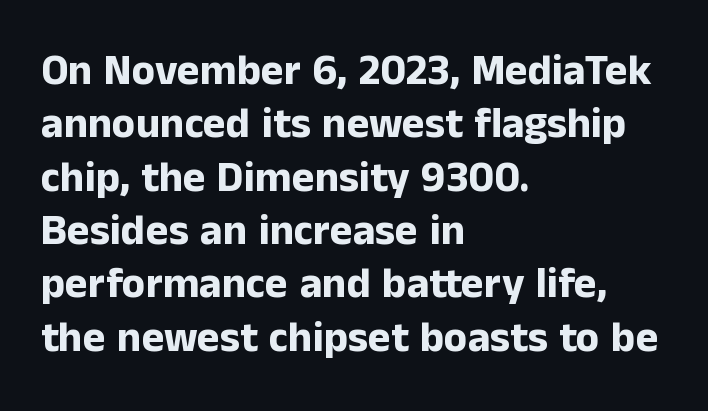
The image shows 43 px bold sans-serif type, upright; set left-aligned, line spacing 1.24x, normal letter spacing, not underlined; low stroke contrast and a medium x-height.
